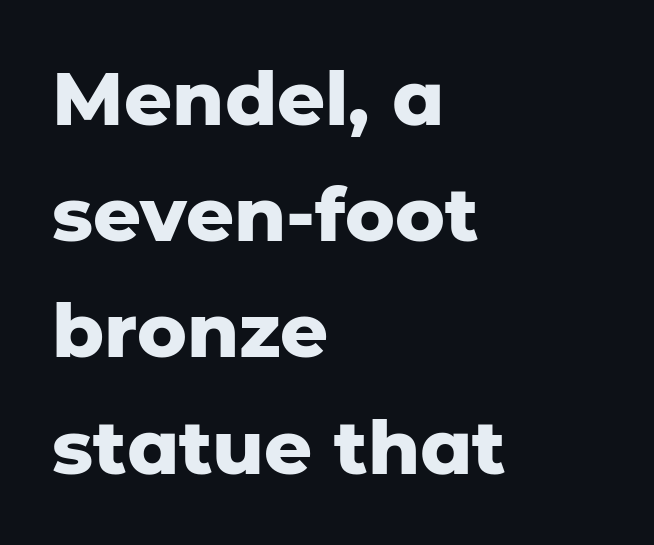
Q: Is the text bold? A: Yes.
Q: Is the text italic (slanted)? A: No, it is upright.
Q: Is the typeface a serif or a sans-serif typeface? A: Sans-serif.
Q: Is the text underlined? A: No.
Q: How is the paragraph aligned? A: Left-aligned.
Q: Is the spacing between letters normal or unusually wide? A: Normal.
Q: Is the spacing between lines tight, normal or loose? A: Normal.
Q: Width (condensed, normal, or wide)? A: Normal.
Q: Stroke contrast? A: Low.
Q: x-height? A: Medium.
Q: Monospaced? A: No.
